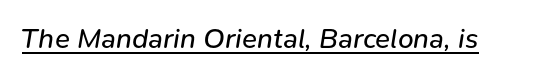
Look at the tracking — it's just the regular setting, nothing added. Summary of weight: not heavy and not bold. The letters advance in unequal steps, a hallmark of proportional type. Does a line run under the words? Yes, clearly. If you drew a line through each stem, it would be angled.
